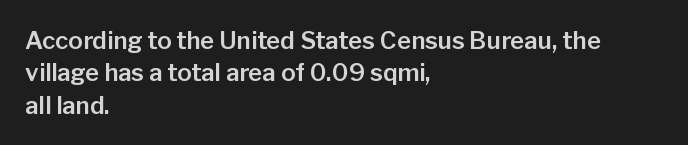
Q: Is the text italic (slanted)? A: No, it is upright.
Q: Is the text underlined? A: No.
Q: How is the paragraph aligned? A: Left-aligned.
Q: Is the spacing between letters normal or unusually wide? A: Normal.
Q: Is the spacing between lines tight, normal or loose? A: Normal.
